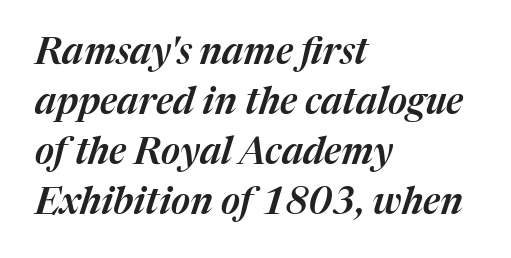
Looks like regular typesetting: each glyph gets only the width it needs. Whoever set this chose a conventional vertical rhythm. Compared with typical body copy, the letter spacing here is the same. If you drew a ruler down the left edge, every line would touch it. Descenders are the only things crossing below the line. You can tell it's italic because the verticals aren't actually vertical.
